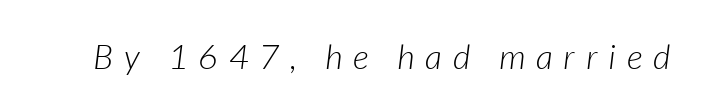
Q: Is the text bold? A: No.
Q: Is the text italic (slanted)? A: Yes, it leans right by about 7 degrees.
Q: Is the text underlined? A: No.
Q: Is the spacing between letters normal or unusually wide? A: Unusually wide.
Q: Width (condensed, normal, or wide)? A: Normal.
Q: Stroke contrast? A: Low.
Q: x-height? A: Medium.
Q: Monospaced? A: No.
